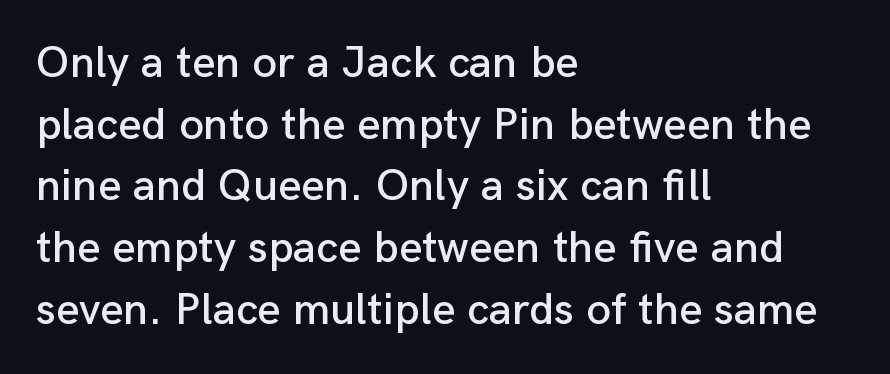
Q: Is the text italic (slanted)? A: No, it is upright.
Q: Is the typeface a serif or a sans-serif typeface? A: Sans-serif.
Q: Is the text underlined? A: No.
Q: How is the paragraph aligned? A: Left-aligned.
Q: Is the spacing between letters normal or unusually wide? A: Normal.
Q: Is the spacing between lines tight, normal or loose? A: Normal.
Q: Width (condensed, normal, or wide)? A: Normal.
Q: Stroke contrast? A: Low.
Q: x-height? A: Medium.
Q: Monospaced? A: No.
